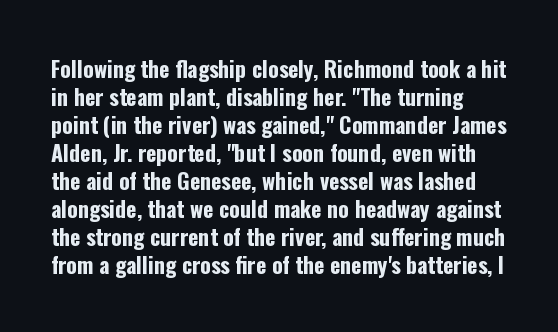
The image shows 22 px bold type, upright; set normal line spacing (1.27x), normal letter spacing, not underlined.
